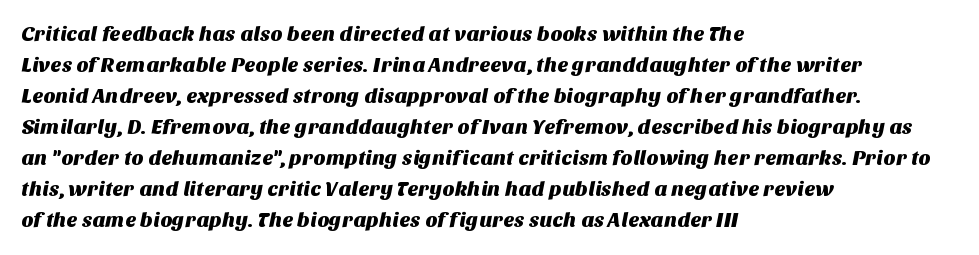
{"underline": "no", "align": "left", "line_spacing": "normal", "line_spacing_ratio": 1.48, "letter_spacing": "normal", "letter_spacing_em": 0.0, "glyph_px": 21}
